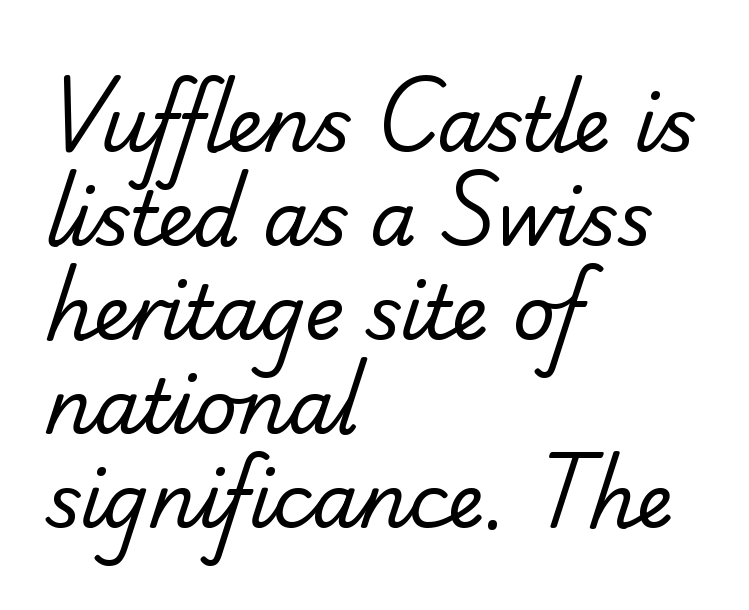
{"serif": "no", "bold": "no", "weight": "regular", "width": "normal", "stroke_contrast": "low", "x_height": "small", "monospaced": "no", "underline": "no", "align": "left", "line_spacing": "normal", "line_spacing_ratio": 1.27, "letter_spacing": "normal", "letter_spacing_em": 0.0, "glyph_px": 74}
